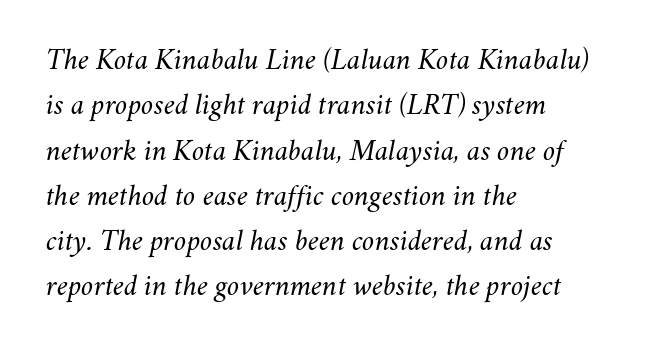
Q: Is the text bold? A: No.
Q: Is the text italic (slanted)? A: Yes, it leans right by about 11 degrees.
Q: Is the text underlined? A: No.
Q: How is the paragraph aligned? A: Left-aligned.
Q: Is the spacing between letters normal or unusually wide? A: Normal.
Q: Is the spacing between lines tight, normal or loose? A: Normal.
Q: Width (condensed, normal, or wide)? A: Normal.
Q: Stroke contrast? A: Medium.
Q: x-height? A: Small.
Q: Monospaced? A: No.
